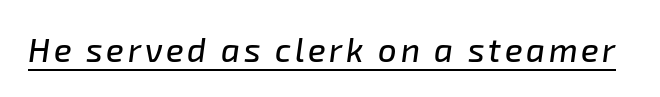
{"italic": "yes", "lean": "right", "slant_degrees": 8, "width": "normal", "stroke_contrast": "low", "x_height": "medium", "monospaced": "no", "underline": "yes", "glyph_px": 33}
